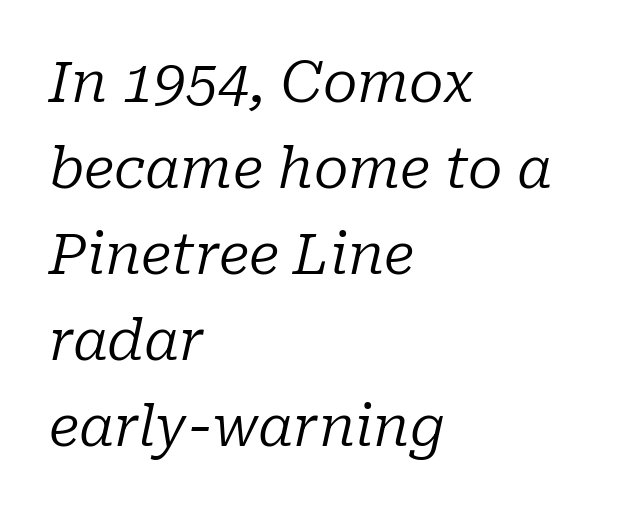
{"serif": "yes", "italic": "yes", "lean": "right", "slant_degrees": 10, "bold": "no", "weight": "regular", "width": "normal", "stroke_contrast": "low", "x_height": "medium", "monospaced": "no", "underline": "no", "align": "left", "line_spacing": "normal", "line_spacing_ratio": 1.51, "letter_spacing": "normal", "letter_spacing_em": 0.0, "glyph_px": 57}
